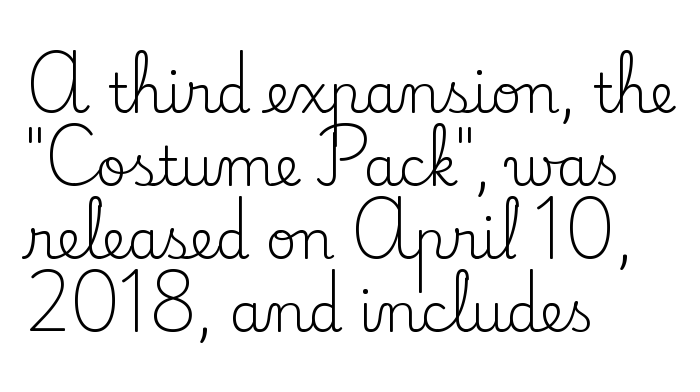
Q: Is the text bold? A: No.
Q: Is the text italic (slanted)? A: No, it is upright.
Q: Is the text underlined? A: No.
Q: How is the paragraph aligned? A: Left-aligned.
Q: Is the spacing between letters normal or unusually wide? A: Normal.
Q: Is the spacing between lines tight, normal or loose? A: Normal.
Q: Width (condensed, normal, or wide)? A: Normal.
Q: Stroke contrast? A: Low.
Q: x-height? A: Small.
Q: Monospaced? A: No.
